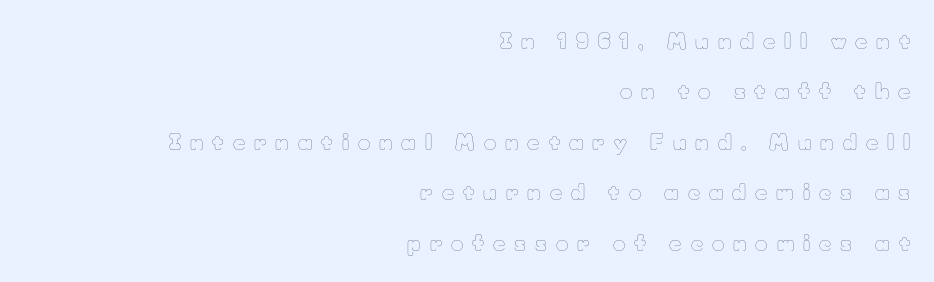
Q: Is the text bold? A: No.
Q: Is the text italic (slanted)? A: No, it is upright.
Q: Is the text underlined? A: No.
Q: How is the paragraph aligned? A: Right-aligned.
Q: Is the spacing between letters normal or unusually wide? A: Unusually wide.
Q: Is the spacing between lines tight, normal or loose? A: Loose.
